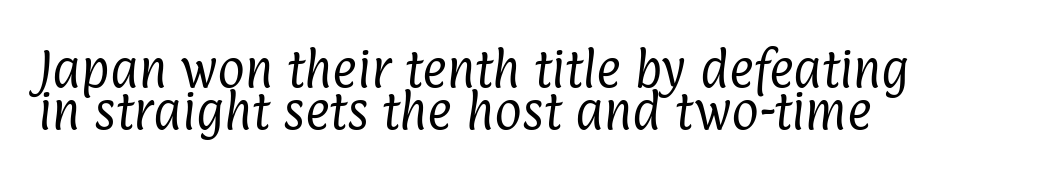
Layout note: lines flush left. The cut favours lightness, reaching ordinary text weight at its darkest. Is this a sans? Yes — the strokes have no serifs. The letters sit at their default tracking, neither squeezed nor spread. The passage shown is not underscored anywhere.
